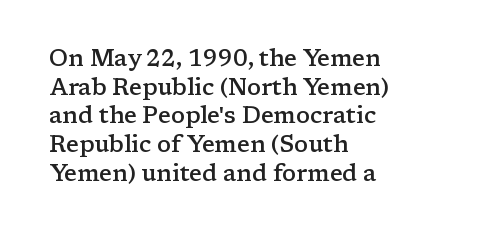
The image shows 23 px text type, upright; set left-aligned, normal line spacing (1.25x), normal letter spacing, not underlined.
